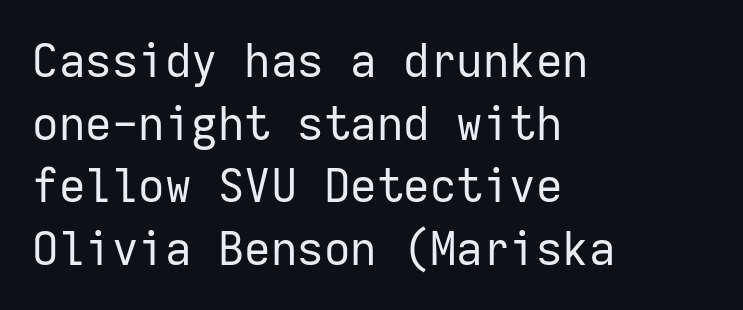
{"serif": "no", "italic": "no", "bold": "no", "weight": "regular", "width": "normal", "stroke_contrast": "low", "x_height": "medium", "monospaced": "yes", "underline": "no", "align": "left", "line_spacing": "normal", "line_spacing_ratio": 1.36, "letter_spacing": "normal", "letter_spacing_em": 0.0, "glyph_px": 46}
